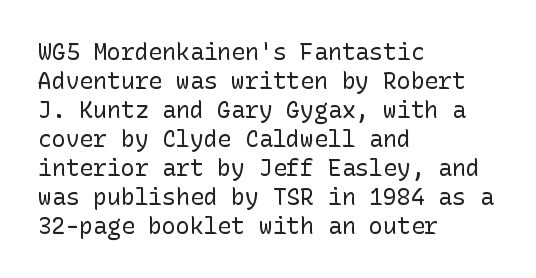
Q: Is the text bold? A: No.
Q: Is the text italic (slanted)? A: No, it is upright.
Q: Is the text underlined? A: No.
Q: How is the paragraph aligned? A: Left-aligned.
Q: Is the spacing between letters normal or unusually wide? A: Normal.
Q: Is the spacing between lines tight, normal or loose? A: Normal.
